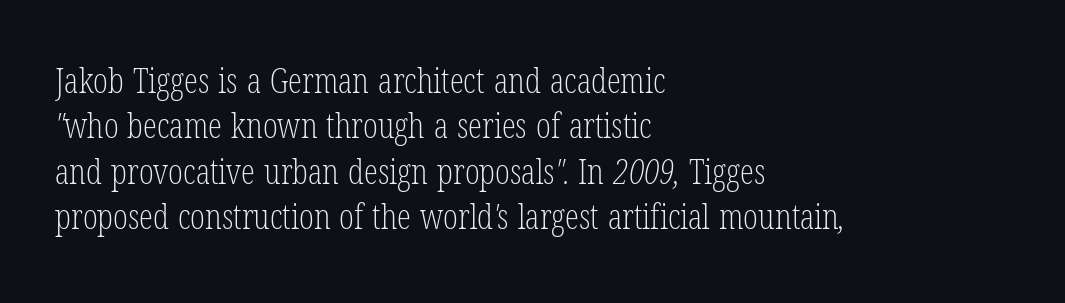
{"serif": "yes", "bold": "no", "weight": "light", "width": "condensed", "stroke_contrast": "low", "x_height": "medium", "monospaced": "no", "underline": "no", "align": "left", "line_spacing": "normal", "line_spacing_ratio": 1.3, "letter_spacing": "normal", "letter_spacing_em": 0.0, "glyph_px": 35}
